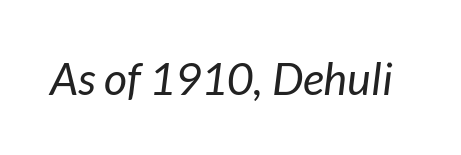
Q: Is the text bold? A: No.
Q: Is the text italic (slanted)? A: Yes, it leans right by about 7 degrees.
Q: Is the text underlined? A: No.
Q: Is the spacing between letters normal or unusually wide? A: Normal.
Q: Width (condensed, normal, or wide)? A: Normal.
Q: Stroke contrast? A: Low.
Q: x-height? A: Medium.
Q: Monospaced? A: No.
